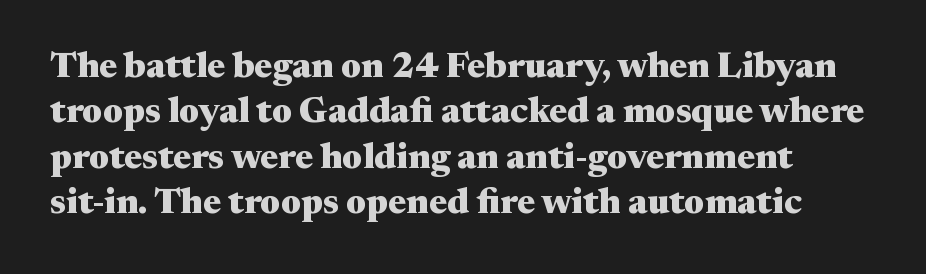
The image shows 36 px heavy, wide serif type, upright; set left-aligned, normal line spacing (1.26x), normal letter spacing, not underlined; medium stroke contrast and a medium x-height.
